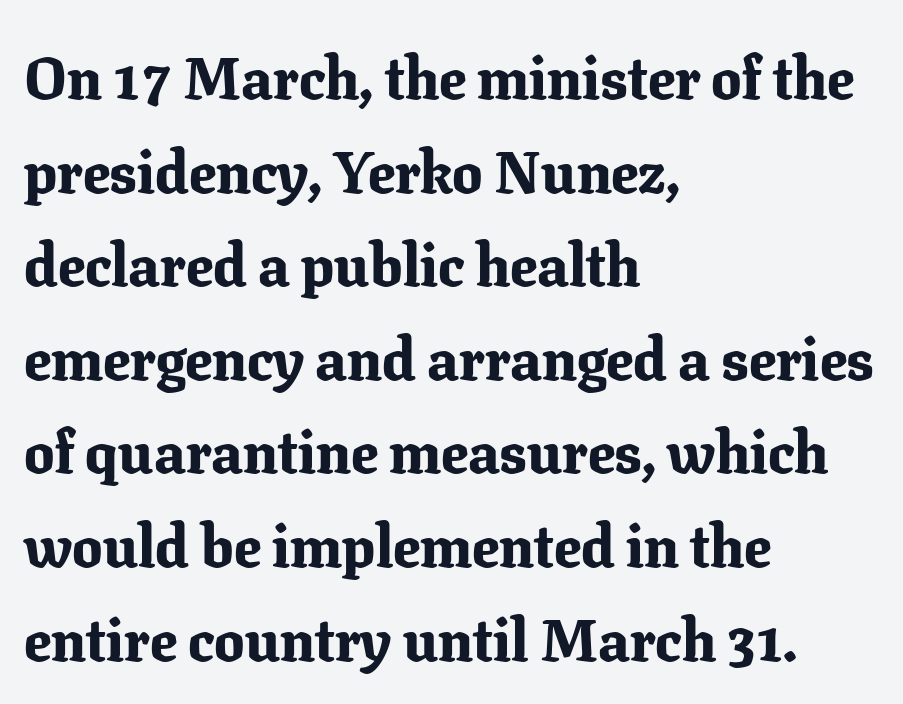
{"serif": "yes", "italic": "no", "bold": "yes", "weight": "bold", "width": "normal", "stroke_contrast": "low", "x_height": "medium", "monospaced": "no", "underline": "no", "align": "left", "line_spacing": "normal", "line_spacing_ratio": 1.56, "letter_spacing": "normal", "letter_spacing_em": 0.0, "glyph_px": 60}
